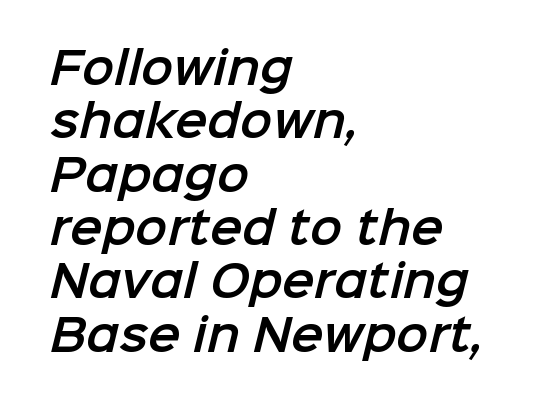
The image shows 43 px sans-serif type; set left-aligned, line spacing 1.24x, normal letter spacing, not underlined; low stroke contrast and a medium x-height.
